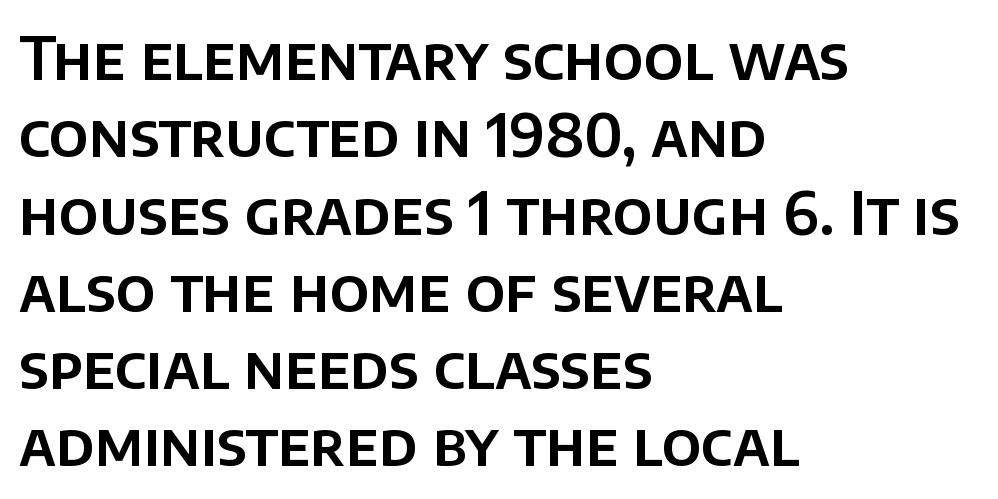
The image shows 59 px sans-serif type, upright; set left-aligned, normal line spacing (1.31x), normal letter spacing, not underlined; low stroke contrast and a large x-height.
